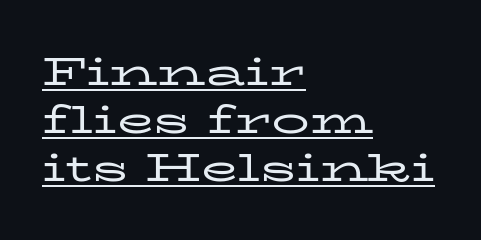
The image shows 38 px regular-weight, wide serif type, upright; set left-aligned, normal line spacing (1.26x), normal letter spacing, underlined; low stroke contrast and a medium x-height.
